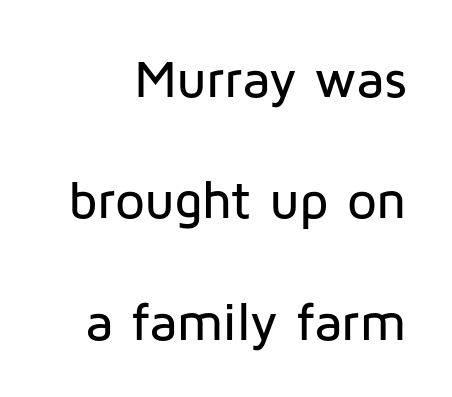
A typesetter would label this face a sans. Spacing verdict: proportional, widths tailored to each character. A clean baseline with only descenders dipping below it. Words appear dense and cohesive because spacing is normal. Quick note: not italic, upright.
